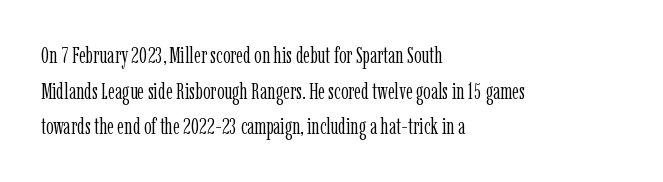
Baseline-to-baseline distance is the conventional proportion of letter height. The passage is arranged the way most books set body copy — flush left. The glyphs are unaccompanied by any horizontal stroke below them. The gaps between neighbouring characters are ordinary and unremarkable.
